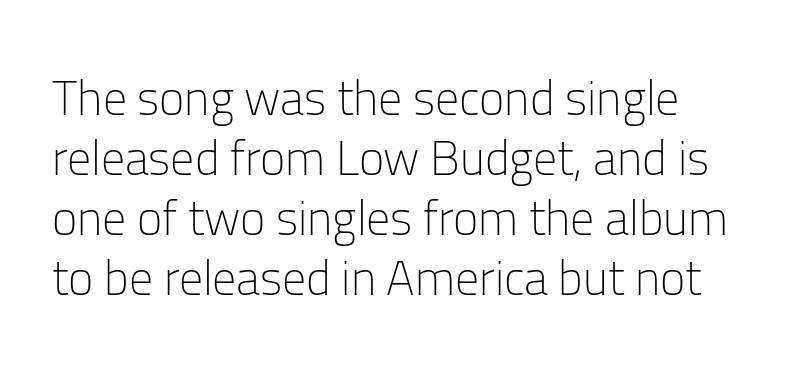
Any mark beneath the type? The region is blank. Caption: face not bold, strokes unweighted. Characters remain perfectly vertical along every line. The line-height multiplier appears to be the usual default. This sample has the flowing, uneven cadence of proportional lettering.
